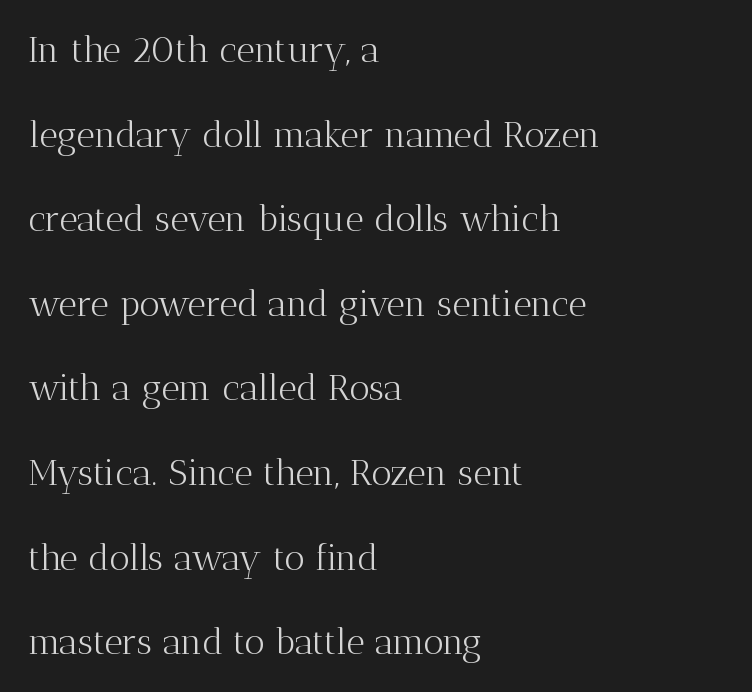
Q: Is the text bold? A: No.
Q: Is the text italic (slanted)? A: No, it is upright.
Q: Is the typeface a serif or a sans-serif typeface? A: Serif.
Q: Is the text underlined? A: No.
Q: How is the paragraph aligned? A: Left-aligned.
Q: Is the spacing between letters normal or unusually wide? A: Normal.
Q: Is the spacing between lines tight, normal or loose? A: Loose.
Q: Width (condensed, normal, or wide)? A: Normal.
Q: Stroke contrast? A: Medium.
Q: x-height? A: Medium.
Q: Monospaced? A: No.
